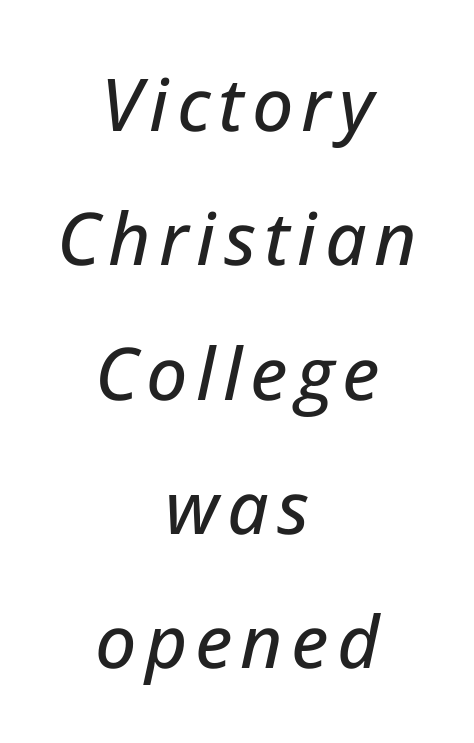
Q: Is the text italic (slanted)? A: Yes, it leans right by about 12 degrees.
Q: Is the text underlined? A: No.
Q: How is the paragraph aligned? A: Centered.
Q: Width (condensed, normal, or wide)? A: Normal.
Q: Stroke contrast? A: Low.
Q: x-height? A: Medium.
Q: Monospaced? A: No.
